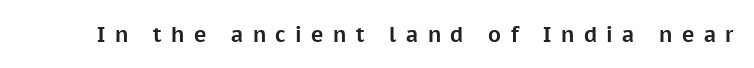
Q: Is the text bold? A: Yes.
Q: Is the text italic (slanted)? A: No, it is upright.
Q: Is the text underlined? A: No.
Q: Is the spacing between letters normal or unusually wide? A: Unusually wide.
